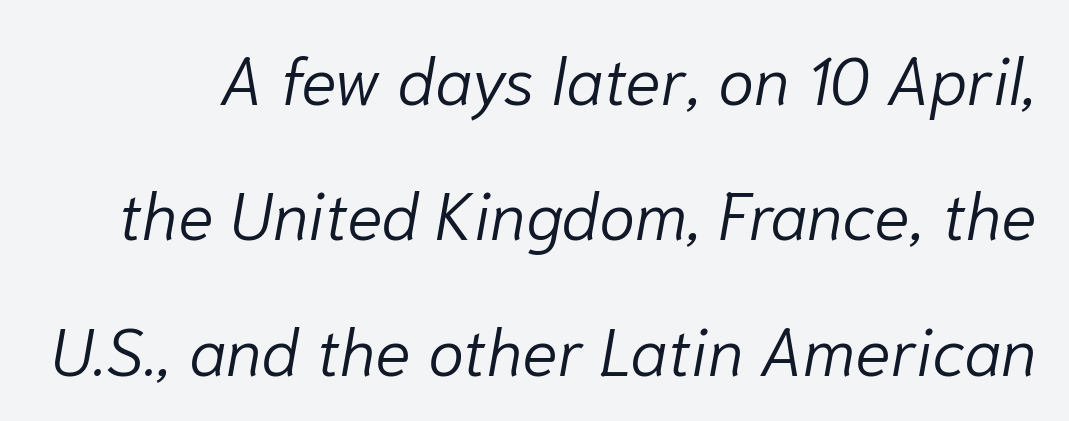
{"italic": "yes", "lean": "right", "slant_degrees": 10, "bold": "no", "weight": "light", "width": "normal", "stroke_contrast": "low", "x_height": "medium", "monospaced": "no", "underline": "no", "line_spacing": "loose", "line_spacing_ratio": 2.05, "letter_spacing": "normal", "letter_spacing_em": 0.0, "glyph_px": 66}
